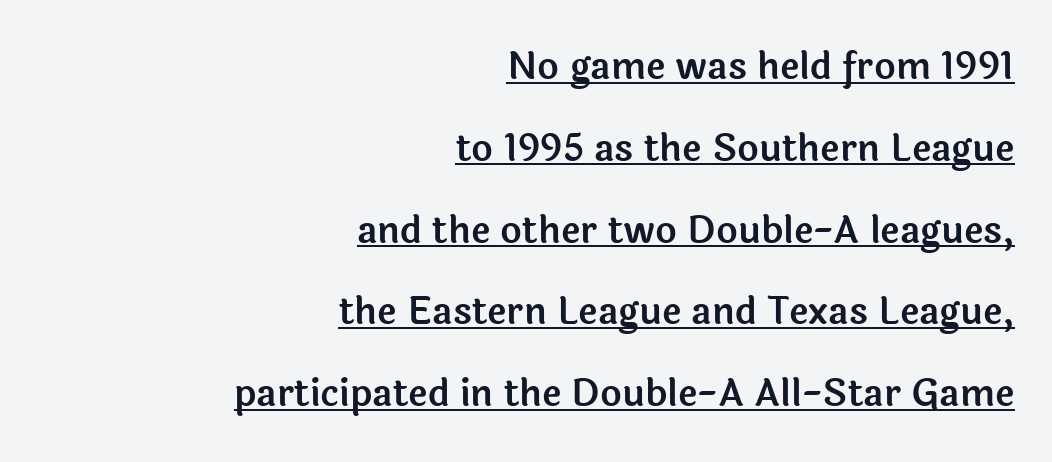
{"serif": "no", "italic": "no", "width": "normal", "x_height": "medium", "monospaced": "no", "underline": "yes", "align": "right", "line_spacing": "loose", "line_spacing_ratio": 2.21, "letter_spacing": "normal", "letter_spacing_em": 0.0, "glyph_px": 37}
